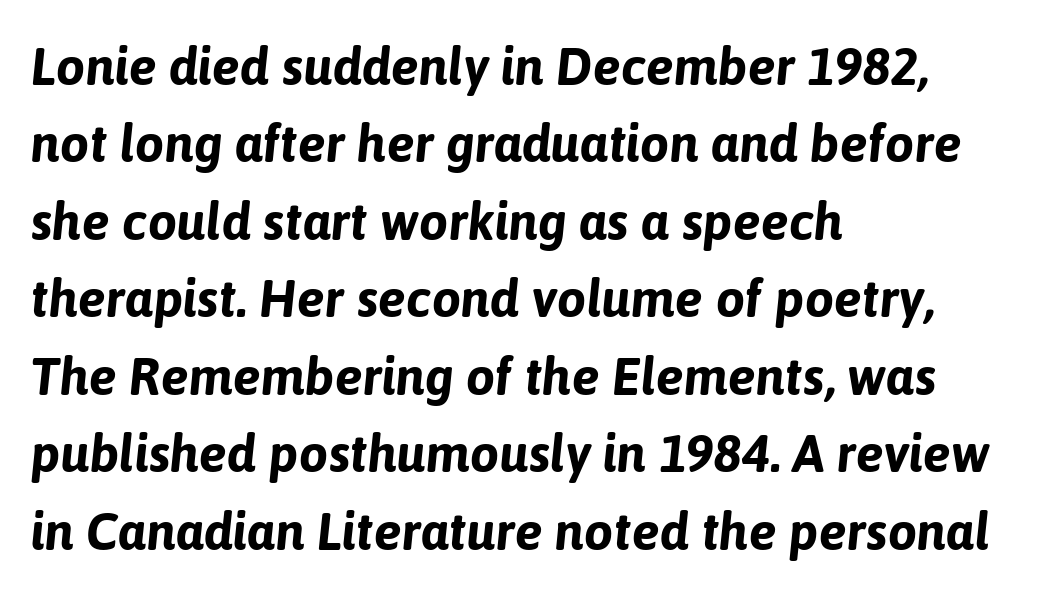
Q: Is the text bold? A: Yes.
Q: Is the text italic (slanted)? A: Yes, it leans right by about 6 degrees.
Q: Is the text underlined? A: No.
Q: How is the paragraph aligned? A: Left-aligned.
Q: Is the spacing between letters normal or unusually wide? A: Normal.
Q: Is the spacing between lines tight, normal or loose? A: Normal.
Q: Width (condensed, normal, or wide)? A: Normal.
Q: Stroke contrast? A: Low.
Q: x-height? A: Medium.
Q: Monospaced? A: No.
